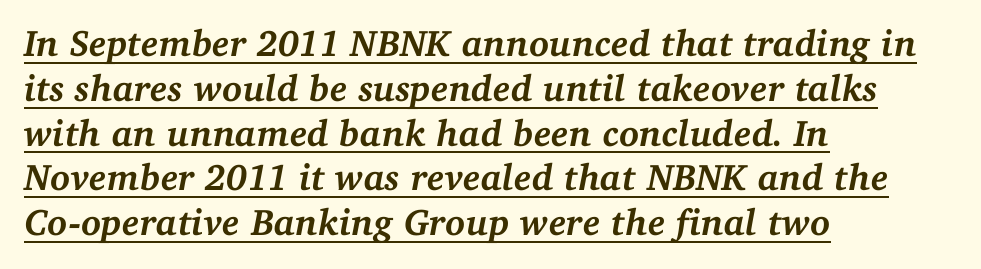
Q: Is the text bold? A: Yes.
Q: Is the text italic (slanted)? A: Yes, it leans right by about 11 degrees.
Q: Is the typeface a serif or a sans-serif typeface? A: Serif.
Q: Is the text underlined? A: Yes.
Q: How is the paragraph aligned? A: Left-aligned.
Q: Is the spacing between letters normal or unusually wide? A: Normal.
Q: Width (condensed, normal, or wide)? A: Normal.
Q: Stroke contrast? A: Medium.
Q: x-height? A: Medium.
Q: Monospaced? A: No.
